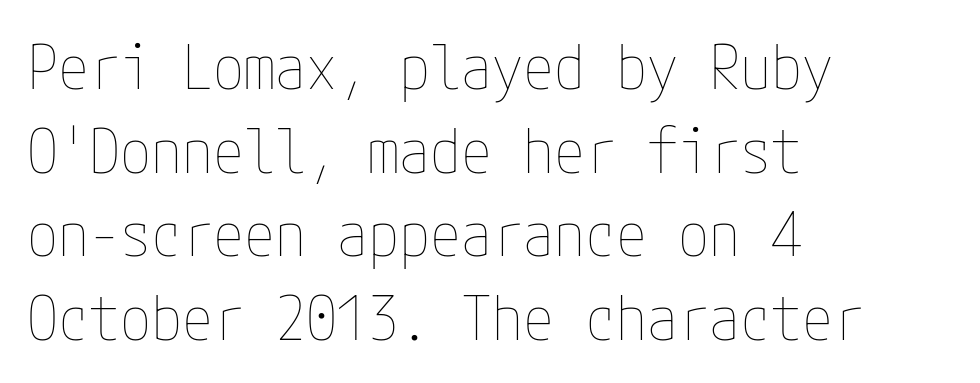
{"italic": "no", "bold": "no", "weight": "thin", "width": "condensed", "stroke_contrast": "low", "x_height": "medium", "underline": "no", "align": "left", "line_spacing": "normal", "line_spacing_ratio": 1.35, "letter_spacing": "normal", "letter_spacing_em": 0.0, "glyph_px": 62}
